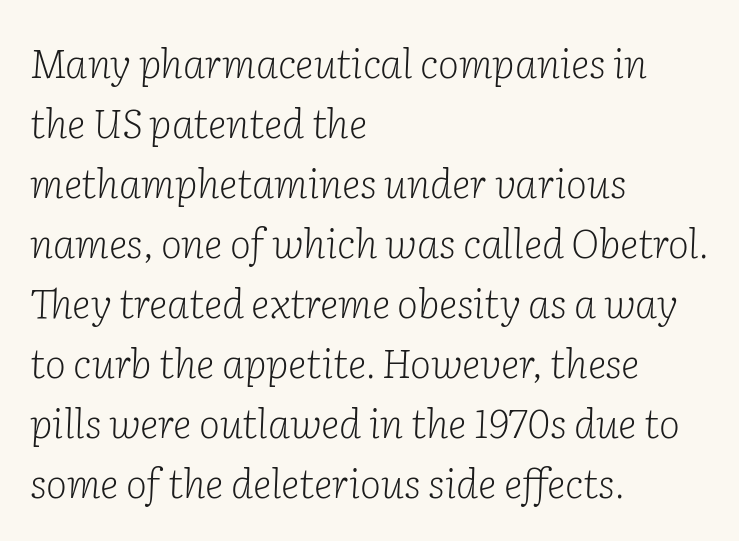
Each row of text sits above clean, open space. All the whitespace from short lines collects on the right. The cut favours lightness, reaching ordinary text weight at its darkest. Characters are canted at an angle relative to the baseline's perpendicular.
